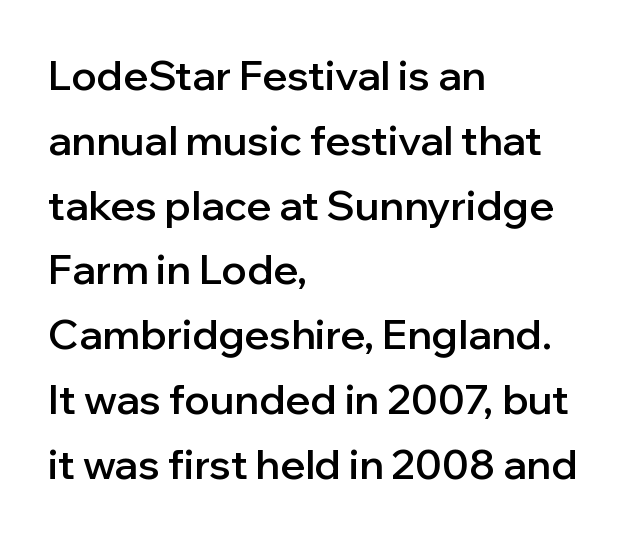
{"serif": "no", "italic": "no", "bold": "semi", "weight": "semibold", "width": "normal", "stroke_contrast": "low", "x_height": "medium", "monospaced": "no", "underline": "no", "align": "left", "line_spacing": "normal", "line_spacing_ratio": 1.58, "letter_spacing": "normal", "letter_spacing_em": 0.0, "glyph_px": 41}
